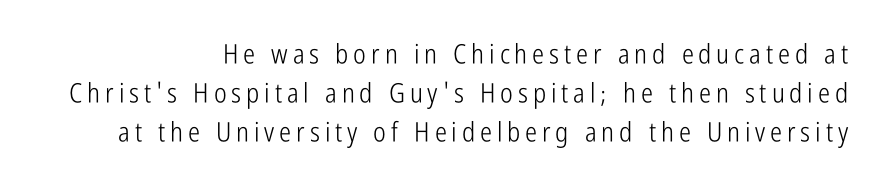
If you drew a line through each stem, it would be perfectly vertical. Plain, unruled lines of type. Is this a heavy cut? Hardly; it is regular or lighter. Rows of type keep a routine distance in the vertical direction.
